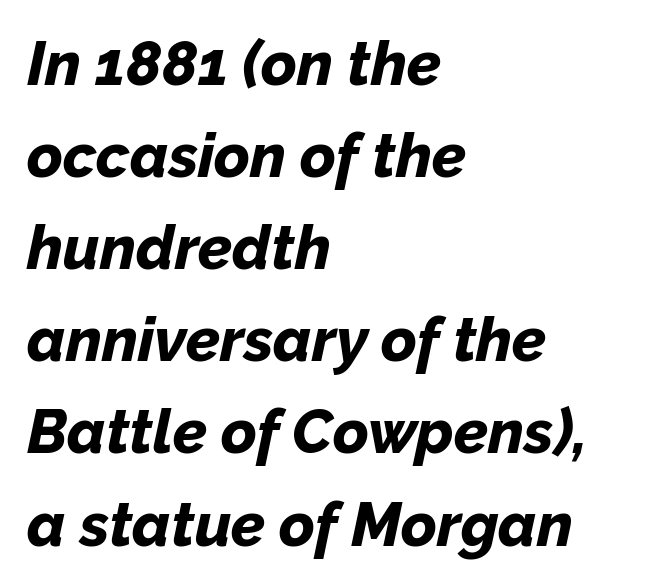
This sample keeps an unexceptional amount of space between lines. The text carries the slant typical of an italic or oblique font. Honestly, there is no underline to notice here at all. The passage shown is typed in a proportional face where columns would drift.
